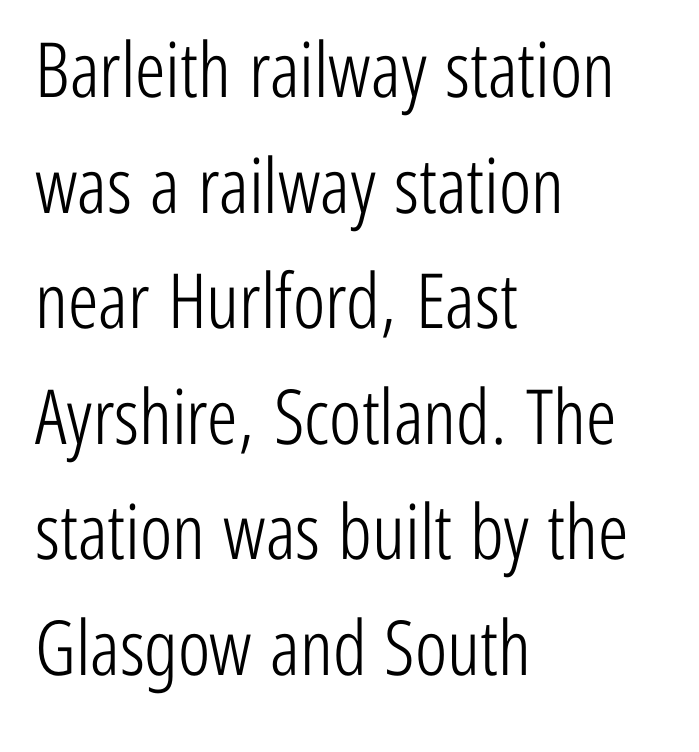
Q: Is the text bold? A: No.
Q: Is the text italic (slanted)? A: No, it is upright.
Q: Is the typeface a serif or a sans-serif typeface? A: Sans-serif.
Q: Is the text underlined? A: No.
Q: How is the paragraph aligned? A: Left-aligned.
Q: Is the spacing between letters normal or unusually wide? A: Normal.
Q: Is the spacing between lines tight, normal or loose? A: Normal.
Q: Width (condensed, normal, or wide)? A: Condensed.
Q: Stroke contrast? A: Low.
Q: x-height? A: Medium.
Q: Monospaced? A: No.
